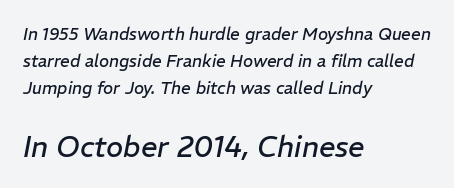
{"italic": "yes", "lean": "right", "slant_degrees": 11, "bold": "no", "weight": "regular", "width": "normal", "stroke_contrast": "low", "x_height": "medium", "monospaced": "no", "underline": "no", "align": "left", "line_spacing": "normal", "line_spacing_ratio": 1.6, "letter_spacing": "normal", "letter_spacing_em": 0.0, "larger_block": "second", "size_ratio": 1.71, "glyph_px": 29}
